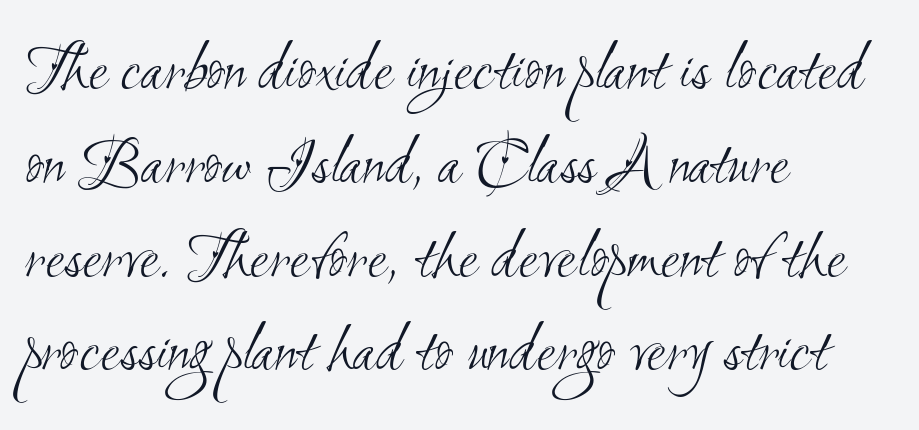
Q: Is the text bold? A: No.
Q: Is the typeface a serif or a sans-serif typeface? A: Sans-serif.
Q: Is the text underlined? A: No.
Q: How is the paragraph aligned? A: Left-aligned.
Q: Is the spacing between letters normal or unusually wide? A: Normal.
Q: Is the spacing between lines tight, normal or loose? A: Normal.
Q: Width (condensed, normal, or wide)? A: Condensed.
Q: Stroke contrast? A: Medium.
Q: x-height? A: Small.
Q: Monospaced? A: No.
